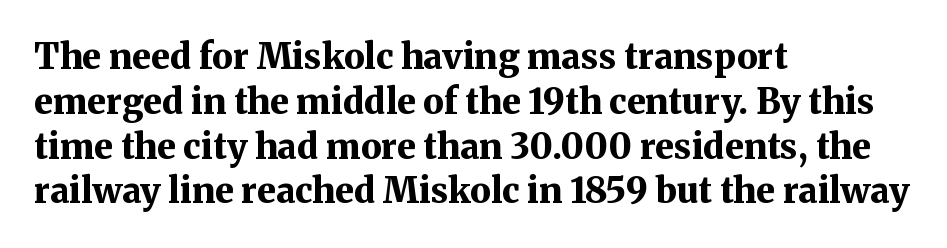
The image shows 35 px bold serif type, upright; set left-aligned, normal line spacing (1.28x), normal letter spacing, not underlined; medium stroke contrast and a medium x-height.
